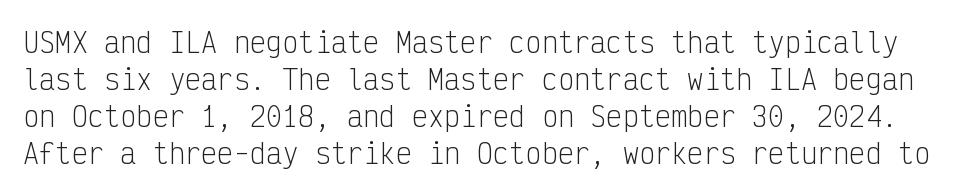
The image shows 27 px text type, upright; set normal line spacing (1.37x), normal letter spacing, not underlined.
